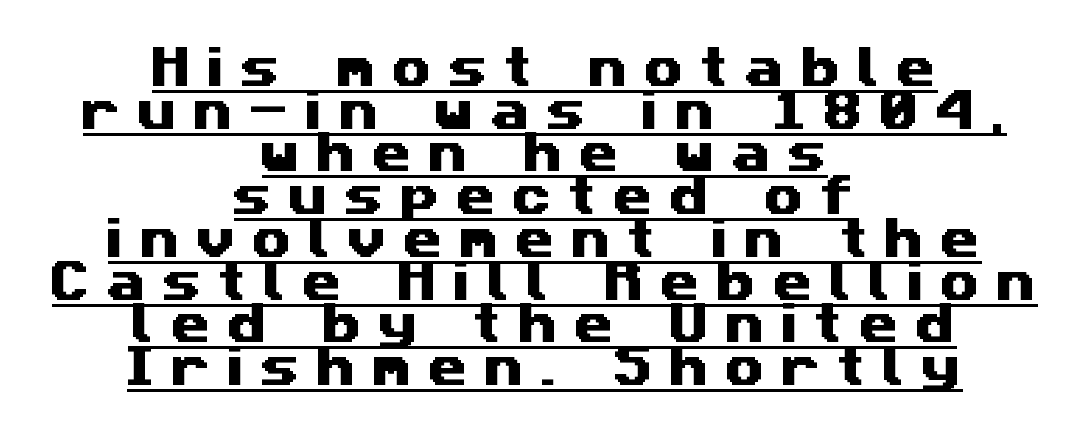
Q: Is the typeface a serif or a sans-serif typeface? A: Sans-serif.
Q: Is the text underlined? A: Yes.
Q: How is the paragraph aligned? A: Centered.
Q: Is the spacing between letters normal or unusually wide? A: Unusually wide.
Q: Is the spacing between lines tight, normal or loose? A: Tight.
Q: Width (condensed, normal, or wide)? A: Wide.
Q: Stroke contrast? A: Medium.
Q: x-height? A: Medium.
Q: Monospaced? A: No.
